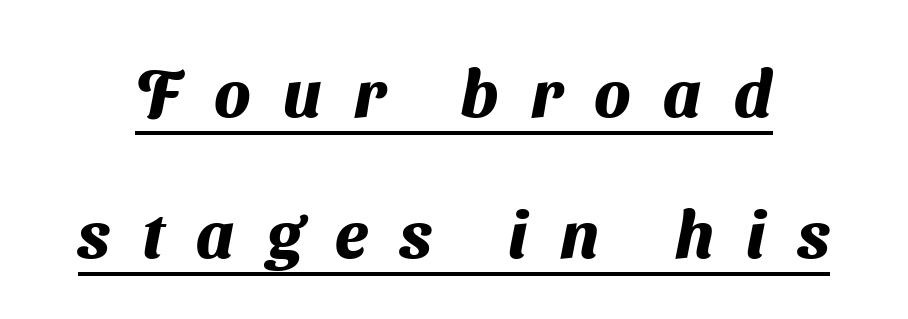
The image shows 66 px heavy sans-serif type; set loose line spacing (2.13x), unusually wide letter spacing (+0.49 em), underlined; medium stroke contrast and a medium x-height.
